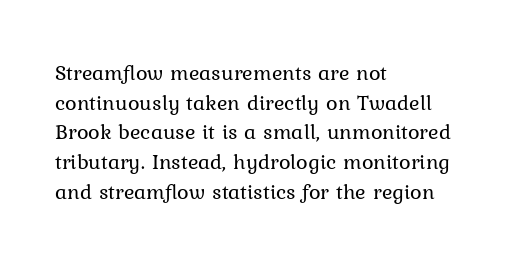
The image shows 22 px text type, upright; set left-aligned, normal line spacing (1.35x), normal letter spacing, not underlined.
